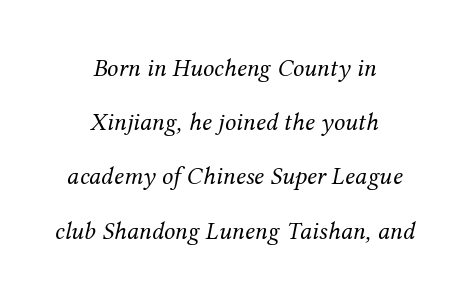
Designer's note — italics engaged. The block of text is sparse from top to bottom, with ample space between rows. Type without underlining. On a weight scale, this lands at 450 or below. Every row of glyphs is offset so its center matches the block's center.
